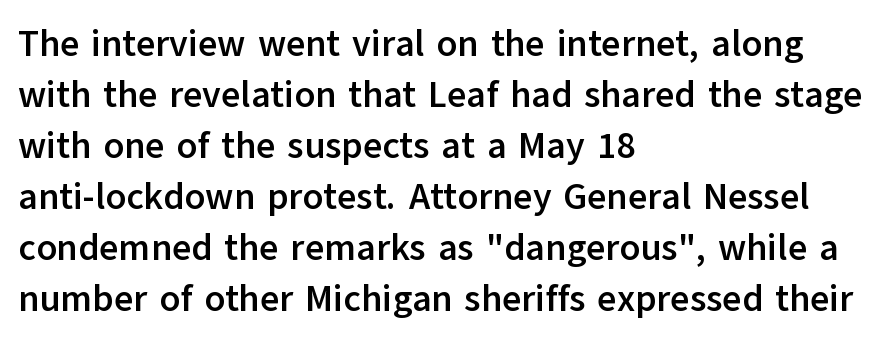
Varying glyph widths throughout — classic text-font behaviour. The glyphs in this specimen are sans serif. The passage shown is not underscored anywhere. Notice how the stems are strictly vertical — no italics here.
